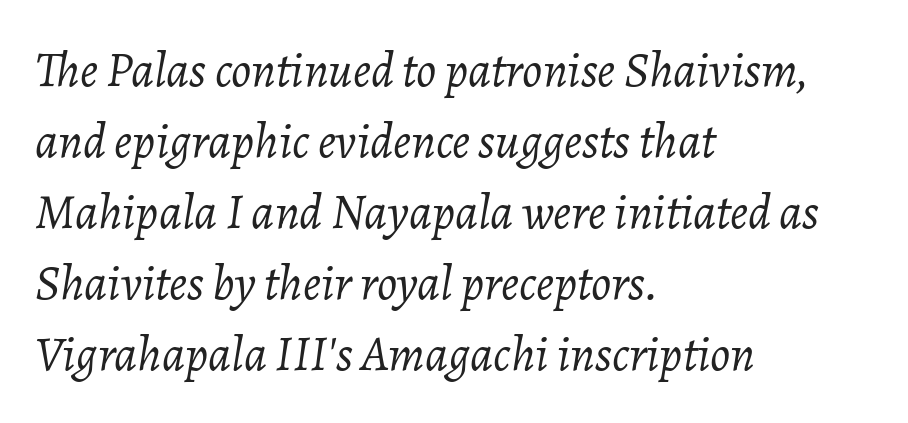
Q: Is the text bold? A: No.
Q: Is the text italic (slanted)? A: Yes, it leans right by about 7 degrees.
Q: Is the text underlined? A: No.
Q: How is the paragraph aligned? A: Left-aligned.
Q: Is the spacing between letters normal or unusually wide? A: Normal.
Q: Is the spacing between lines tight, normal or loose? A: Normal.
Q: Width (condensed, normal, or wide)? A: Normal.
Q: Stroke contrast? A: Low.
Q: x-height? A: Medium.
Q: Monospaced? A: No.
